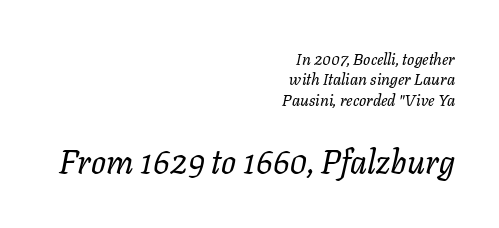
{"italic": "yes", "lean": "right", "slant_degrees": 11, "bold": "no", "weight": "regular", "width": "normal", "stroke_contrast": "low", "x_height": "medium", "monospaced": "no", "underline": "no", "align": "right", "line_spacing": "normal", "line_spacing_ratio": 1.28, "letter_spacing": "normal", "letter_spacing_em": 0.0, "larger_block": "second", "size_ratio": 2.06, "glyph_px": 33}
